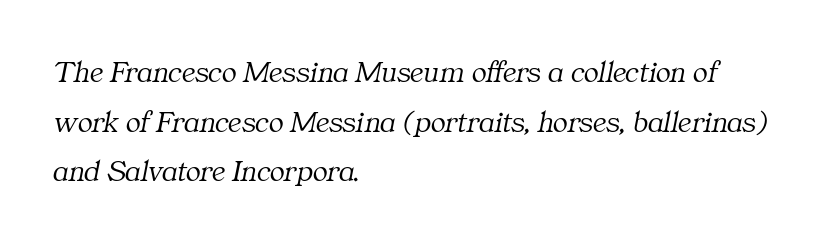
Q: Is the text bold? A: No.
Q: Is the text italic (slanted)? A: Yes, it leans right by about 11 degrees.
Q: Is the typeface a serif or a sans-serif typeface? A: Serif.
Q: Is the text underlined? A: No.
Q: How is the paragraph aligned? A: Left-aligned.
Q: Is the spacing between letters normal or unusually wide? A: Normal.
Q: Is the spacing between lines tight, normal or loose? A: Normal.
Q: Width (condensed, normal, or wide)? A: Normal.
Q: Stroke contrast? A: Medium.
Q: x-height? A: Medium.
Q: Monospaced? A: No.
